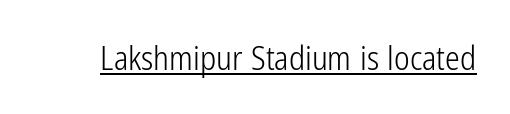
Q: Is the text bold? A: No.
Q: Is the text italic (slanted)? A: No, it is upright.
Q: Is the typeface a serif or a sans-serif typeface? A: Sans-serif.
Q: Is the text underlined? A: Yes.
Q: Is the spacing between letters normal or unusually wide? A: Normal.
Q: Width (condensed, normal, or wide)? A: Condensed.
Q: Stroke contrast? A: Low.
Q: x-height? A: Medium.
Q: Monospaced? A: No.
